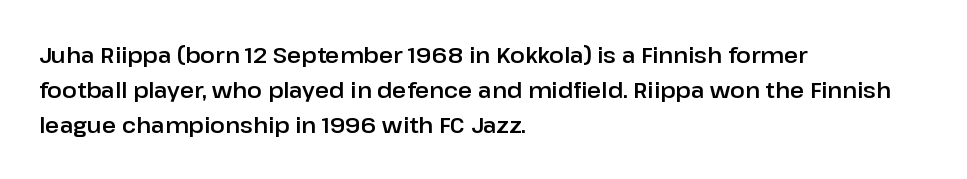
The letters stand straight up with perfectly vertical stems. The strip under each line holds only bare page. Each new line begins a customary step beneath the previous one. Inter-character spacing is left at the font's built-in metrics. The paragraph shown leans on its left margin.
